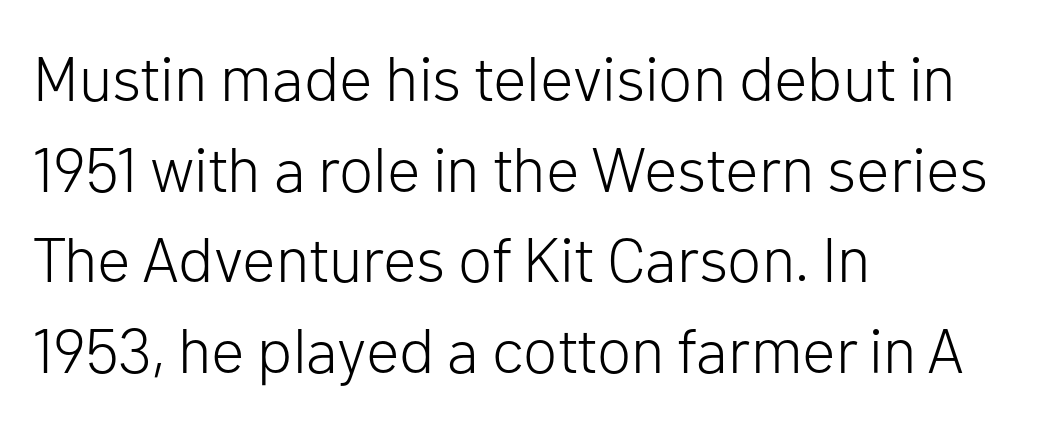
The font sits on the lighter half of the weight spectrum, regular included. The zone under the glyphs is completely vacant. Regarding serifs, this sample does without them. When letters stand straight like this, we call the style roman or upright. The face used here is rendered with its standard letterfit.
